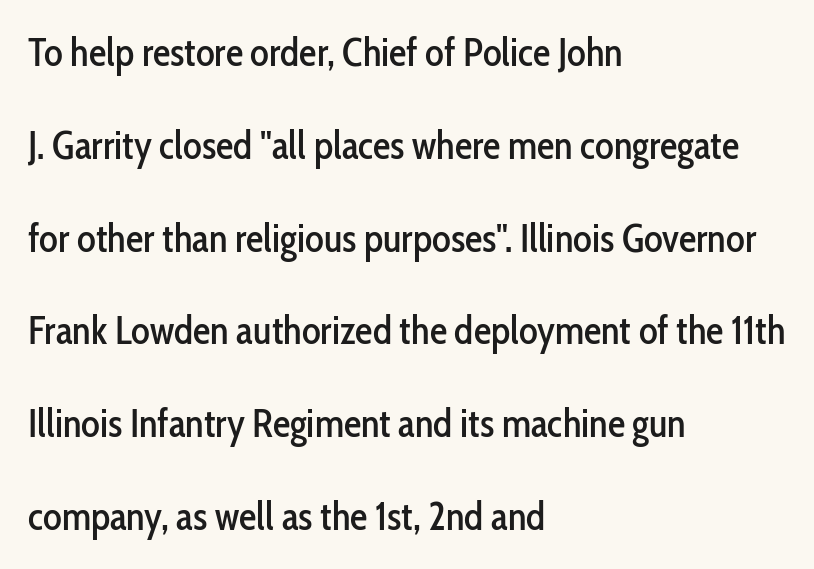
{"serif": "no", "italic": "no", "width": "condensed", "stroke_contrast": "low", "x_height": "medium", "monospaced": "no", "underline": "no", "align": "left", "line_spacing": "loose", "line_spacing_ratio": 2.38, "letter_spacing": "normal", "letter_spacing_em": 0.0, "glyph_px": 39}
